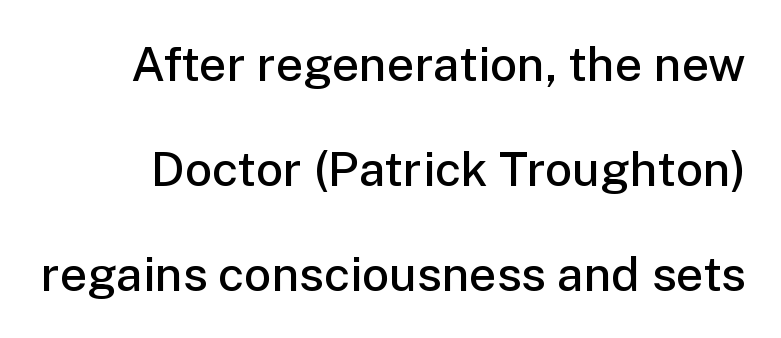
Q: Is the text bold? A: Semi-bold.
Q: Is the text italic (slanted)? A: No, it is upright.
Q: Is the typeface a serif or a sans-serif typeface? A: Sans-serif.
Q: Is the text underlined? A: No.
Q: Is the spacing between letters normal or unusually wide? A: Normal.
Q: Is the spacing between lines tight, normal or loose? A: Loose.
Q: Width (condensed, normal, or wide)? A: Normal.
Q: Stroke contrast? A: Low.
Q: x-height? A: Medium.
Q: Monospaced? A: No.
